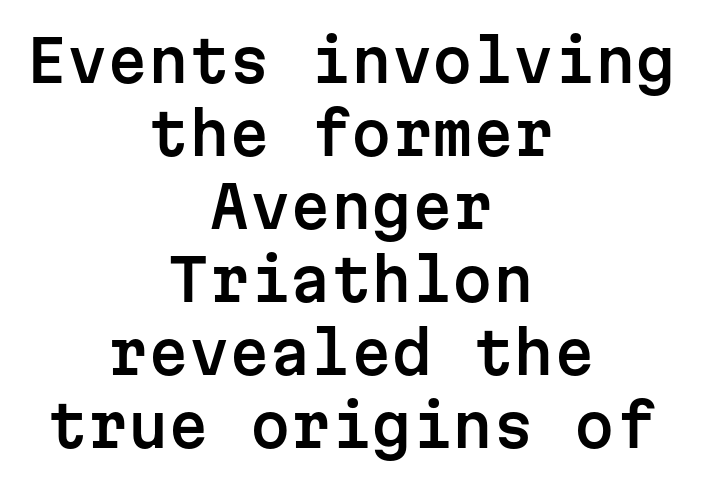
Fixed-width glyphs throughout — classic coding-font behaviour. This sample uses an upright cut, with every glyph sitting square on the baseline. Default kerning and tracking; the words read as compact shapes. Neither beginnings nor endings align; midpoints do.
